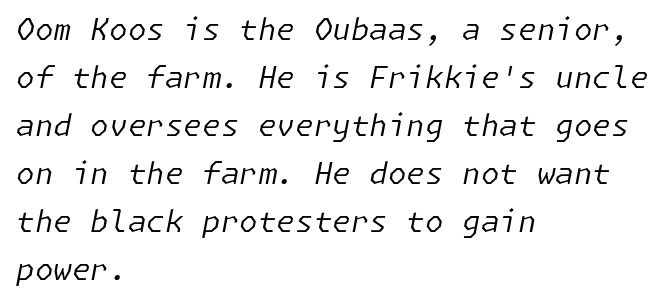
The image shows 30 px regular-weight type, italic (leaning right); set left-aligned, normal line spacing (1.6x), normal letter spacing, not underlined; low stroke contrast and a medium x-height.
